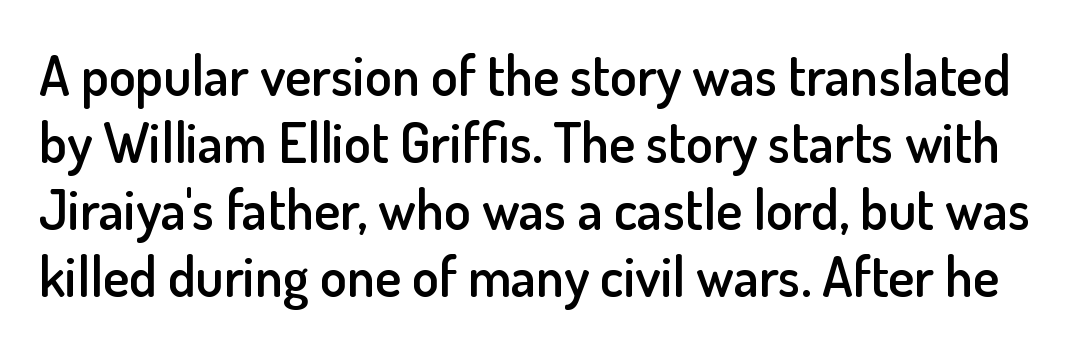
{"serif": "no", "italic": "no", "bold": "semi", "weight": "semibold", "width": "normal", "stroke_contrast": "low", "x_height": "small", "monospaced": "no", "underline": "no", "line_spacing_ratio": 1.22, "letter_spacing": "normal", "letter_spacing_em": 0.0, "glyph_px": 55}
